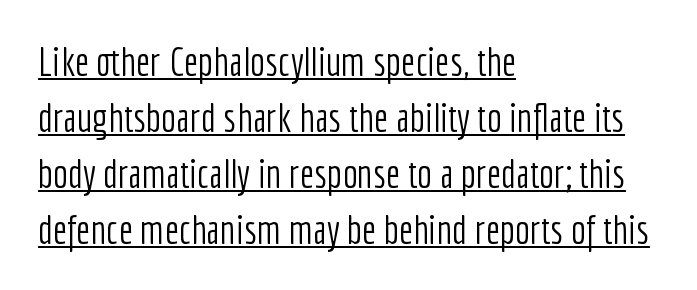
The font family rendered here belongs to the sans-serif group. The strokes carry an ordinary text weight at most. Each letter keeps its own natural width here, so spacing adapts to shape. These characters rest on top of a visible drawn line. Tracking here is standard; glyphs follow each other at the usual distance. Leftover space on each line is placed entirely after the last word.
